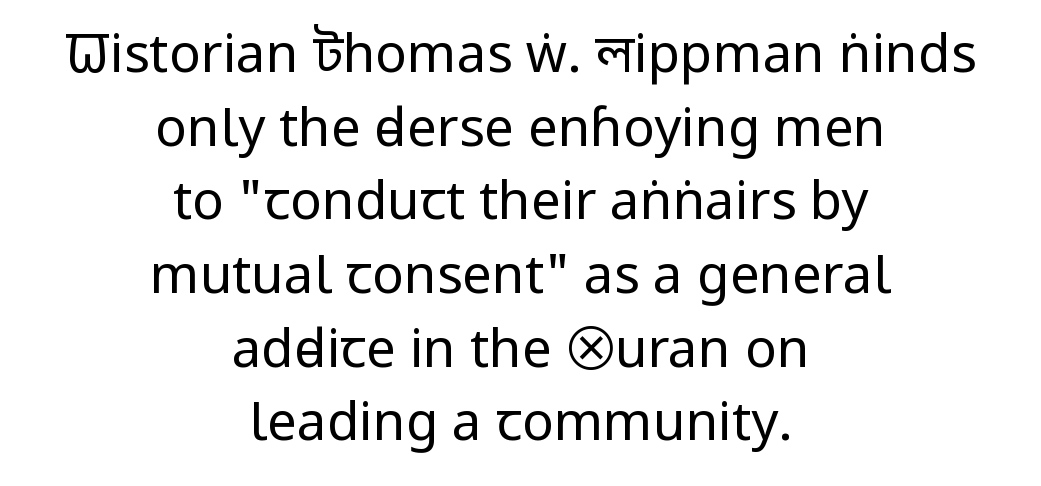
The image shows 53 px regular-weight, condensed sans-serif type, upright; set centered, normal line spacing (1.39x), normal letter spacing, not underlined; low stroke contrast and a large x-height.
